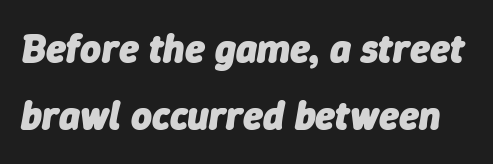
Words float on clear page, feet unadorned. You could not count columns in this text — the font is proportionally spaced. Look at the tracking — it's just the regular setting, nothing added. The passage shown leans; its letterforms are oblique. Chunky letters — that's bold for sure.
